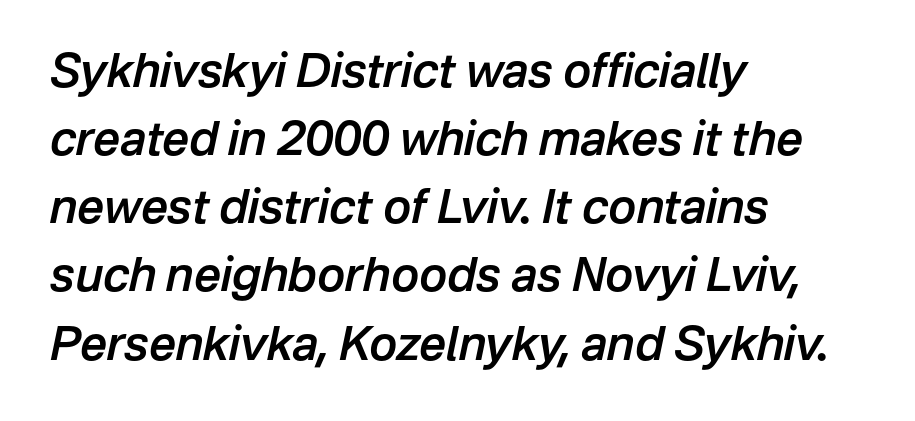
The image shows 47 px semibold type, italic (leaning right); set left-aligned, normal line spacing (1.45x), normal letter spacing, not underlined; low stroke contrast and a medium x-height.
